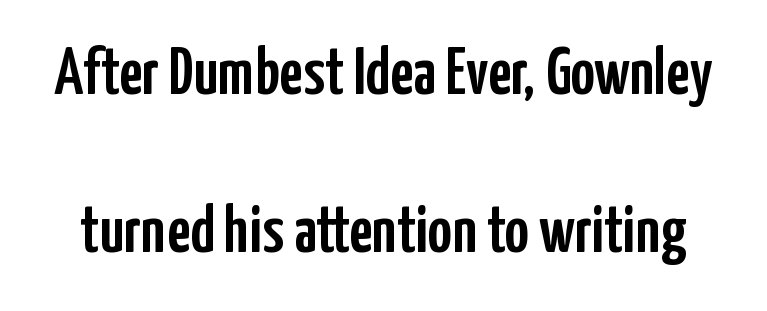
Q: Is the text italic (slanted)? A: No, it is upright.
Q: Is the typeface a serif or a sans-serif typeface? A: Sans-serif.
Q: Is the text underlined? A: No.
Q: Is the spacing between letters normal or unusually wide? A: Normal.
Q: Is the spacing between lines tight, normal or loose? A: Loose.
Q: Width (condensed, normal, or wide)? A: Condensed.
Q: Stroke contrast? A: Low.
Q: x-height? A: Medium.
Q: Monospaced? A: No.
